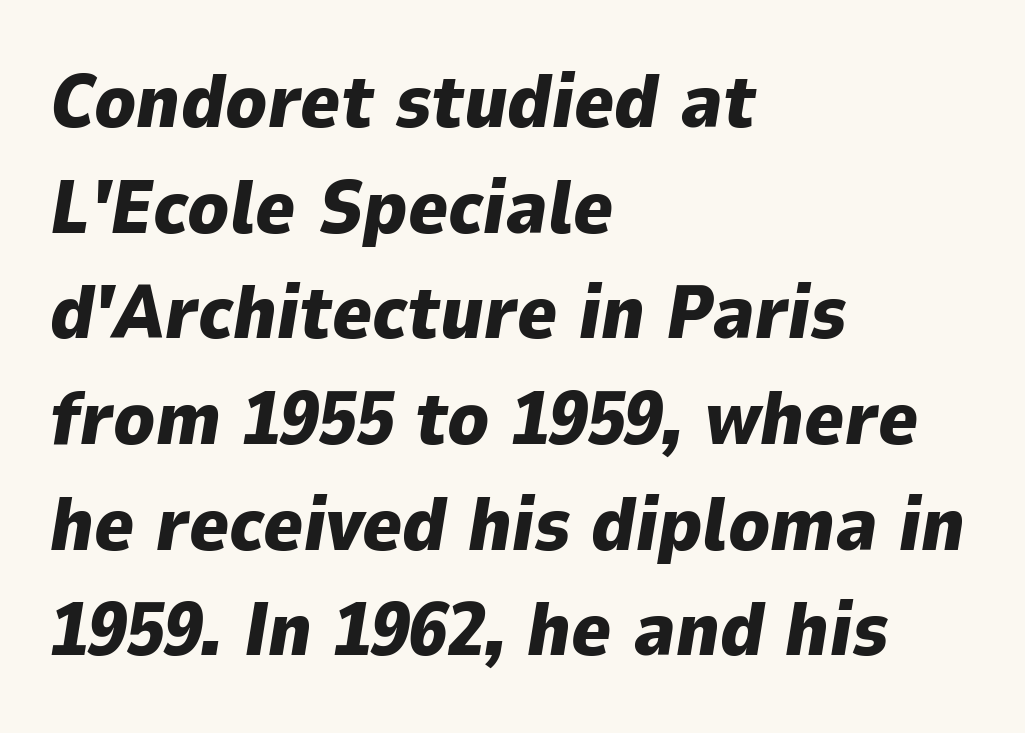
Compared with an ordinary text face, these strokes are far heavier — a full bold. The space directly below the letters is spotless. The rendering keeps characters at their native spacing. These lines are rendered in a variable-pitch font. A student would call this left alignment; a typographer would say flush left, rag right. Characters are canted at an angle relative to the baseline's perpendicular.
